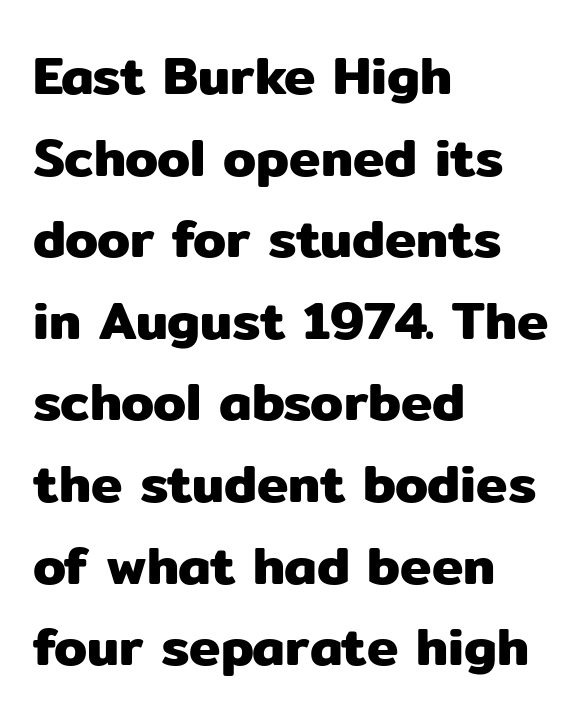
Q: Is the text italic (slanted)? A: No, it is upright.
Q: Is the typeface a serif or a sans-serif typeface? A: Sans-serif.
Q: Is the text underlined? A: No.
Q: How is the paragraph aligned? A: Left-aligned.
Q: Is the spacing between letters normal or unusually wide? A: Normal.
Q: Is the spacing between lines tight, normal or loose? A: Normal.
Q: Width (condensed, normal, or wide)? A: Normal.
Q: Stroke contrast? A: Low.
Q: x-height? A: Medium.
Q: Monospaced? A: No.
